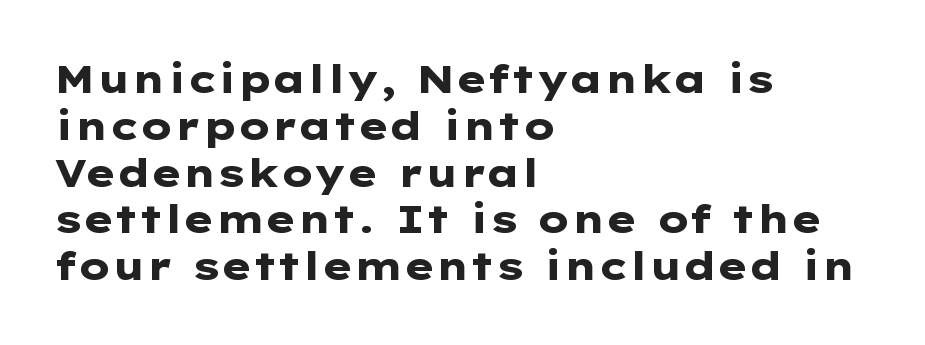
Decoration check: the copy has no underline. Quick note: not italic, upright. Do the characters align in a grid? No, the font is proportional. The face used here is a sans, in the tradition of grotesques and geometrics. If you drew a ruler down the left edge, every line would touch it. A full-strength bold gives these letters their thick strokes.
